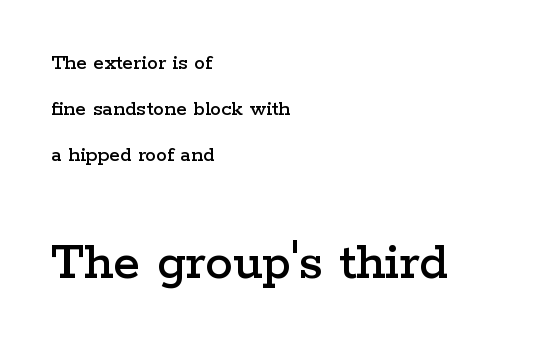
{"serif": "yes", "italic": "no", "width": "wide", "stroke_contrast": "low", "x_height": "medium", "monospaced": "no", "underline": "no", "align": "left", "line_spacing": "loose", "line_spacing_ratio": 2.09, "letter_spacing": "normal", "letter_spacing_em": 0.0, "larger_block": "second", "size_ratio": 2.5, "glyph_px": 55}
